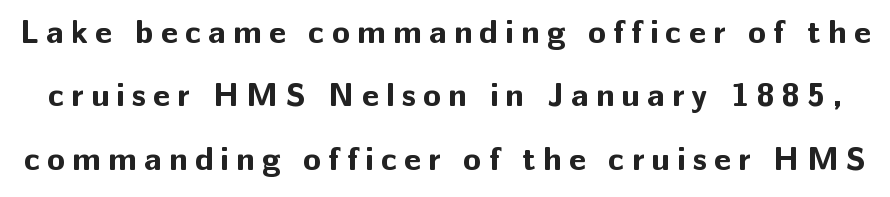
{"serif": "no", "italic": "no", "bold": "yes", "weight": "bold", "width": "normal", "stroke_contrast": "low", "x_height": "medium", "monospaced": "no", "underline": "no", "line_spacing": "loose", "line_spacing_ratio": 1.92, "letter_spacing": "wide", "letter_spacing_em": 0.22, "glyph_px": 33}
